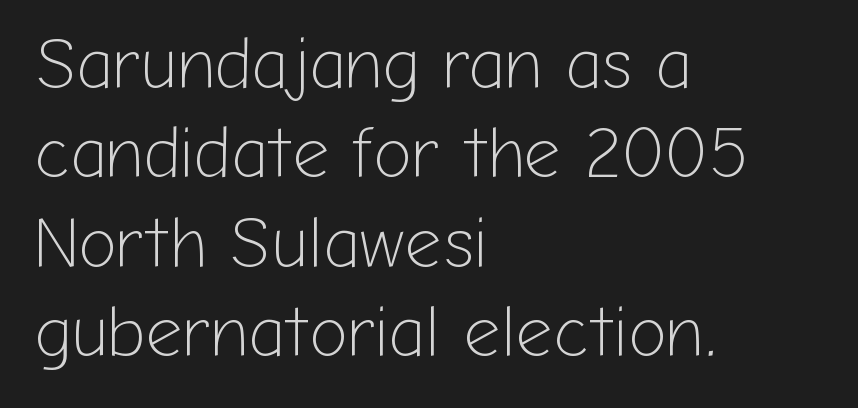
Caption: standard tracking, unaltered. A sans-serif font was chosen for this passage. Descenders hang freely into open space. Do the characters align in a grid? No, the font is proportional.
